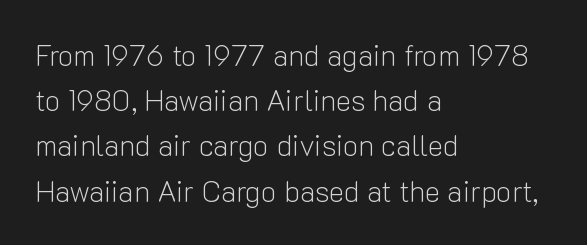
The image shows 29 px light sans-serif type, upright; set left-aligned, normal line spacing (1.56x), normal letter spacing, not underlined; low stroke contrast and a medium x-height.
